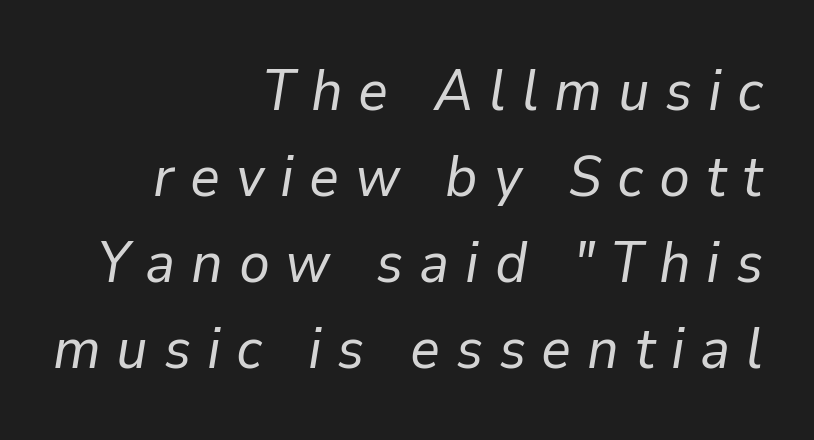
Descender tails drop into unmarked territory. The leading is moderate, giving the passage an even texture. Visually the block forms a straight wall on the right and a jagged coastline on the left. Each stroke keeps to a modest, everyday thickness or less.
